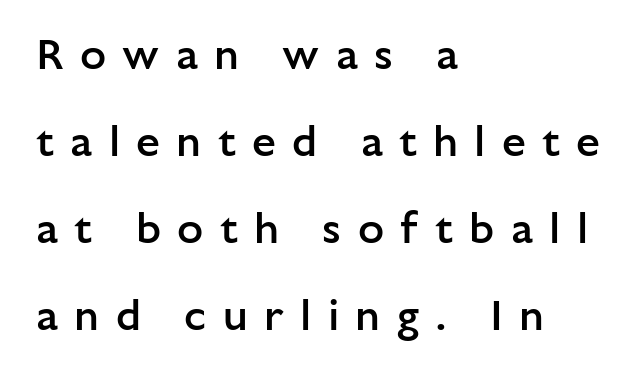
Q: Is the text bold? A: Semi-bold.
Q: Is the text italic (slanted)? A: No, it is upright.
Q: Is the typeface a serif or a sans-serif typeface? A: Sans-serif.
Q: Is the text underlined? A: No.
Q: How is the paragraph aligned? A: Left-aligned.
Q: Is the spacing between letters normal or unusually wide? A: Unusually wide.
Q: Is the spacing between lines tight, normal or loose? A: Loose.
Q: Width (condensed, normal, or wide)? A: Normal.
Q: Stroke contrast? A: Low.
Q: x-height? A: Medium.
Q: Monospaced? A: No.
